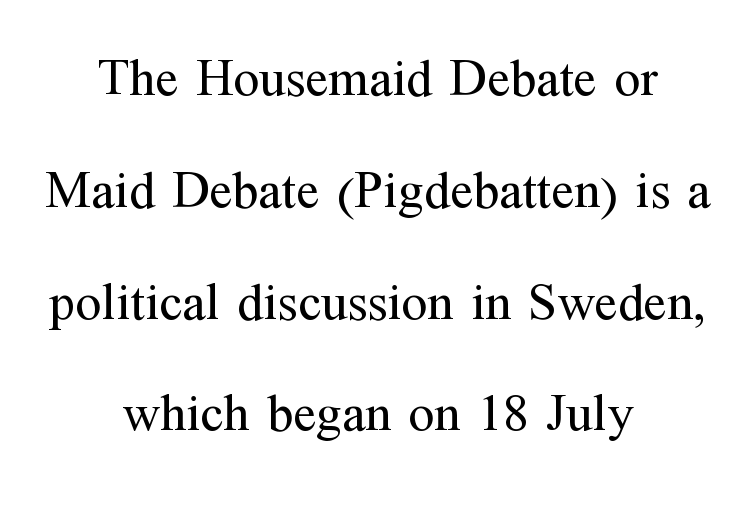
The image shows 53 px regular-weight serif type, upright; set centered, loose line spacing (2.11x), normal letter spacing, not underlined; medium stroke contrast and a medium x-height.
